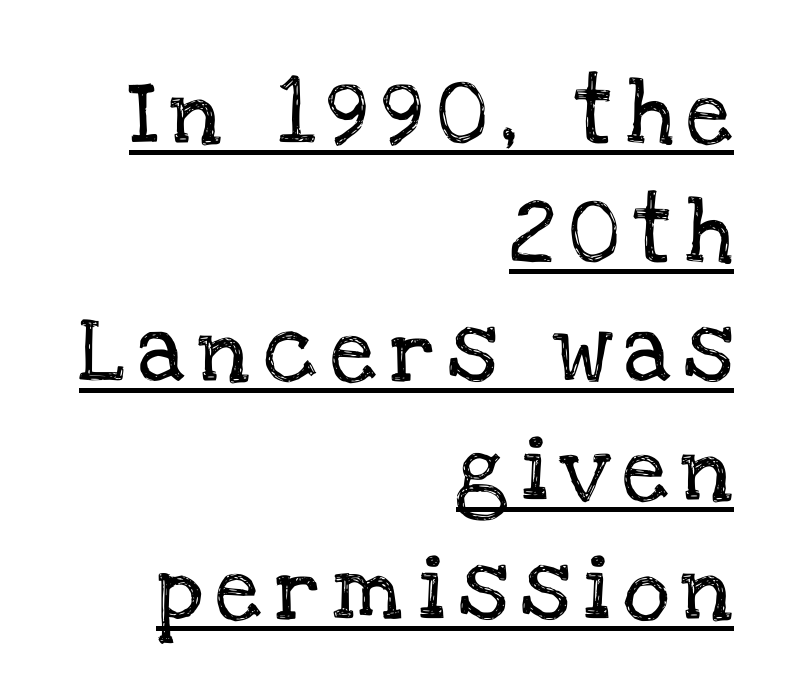
{"serif": "yes", "italic": "no", "width": "normal", "stroke_contrast": "low", "x_height": "large", "monospaced": "no", "underline": "yes", "align": "right", "line_spacing_ratio": 1.83, "letter_spacing": "wide", "letter_spacing_em": 0.21, "glyph_px": 65}
